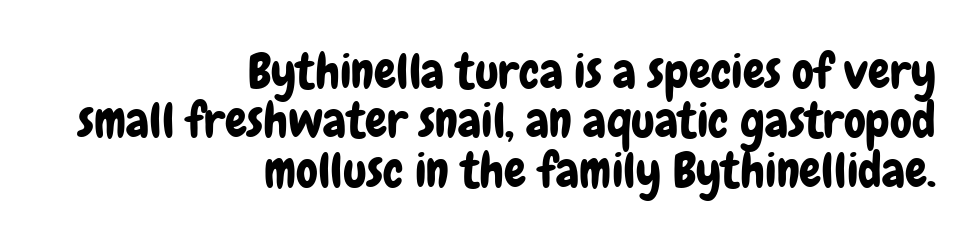
Descender tails drop into unmarked territory. Proportional: the letters do not fall into vertical columns. Are there feet on the stems? There aren't — it's a sans. Upright lettering throughout. Letter spacing: default.
